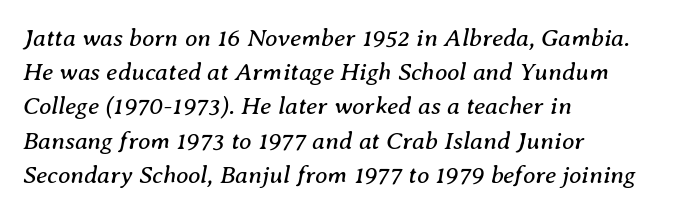
{"italic": "yes", "lean": "right", "slant_degrees": 8, "bold": "no", "underline": "no", "align": "left", "line_spacing": "normal", "line_spacing_ratio": 1.37, "letter_spacing": "normal", "letter_spacing_em": 0.0, "glyph_px": 25}
